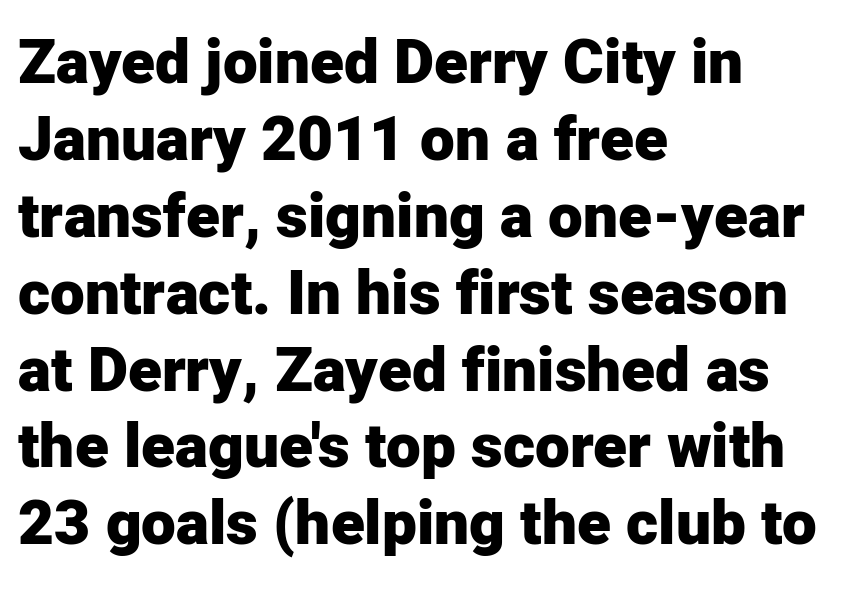
The image shows 62 px heavy sans-serif type, upright; set left-aligned, line spacing 1.24x, normal letter spacing, not underlined; low stroke contrast and a medium x-height.
